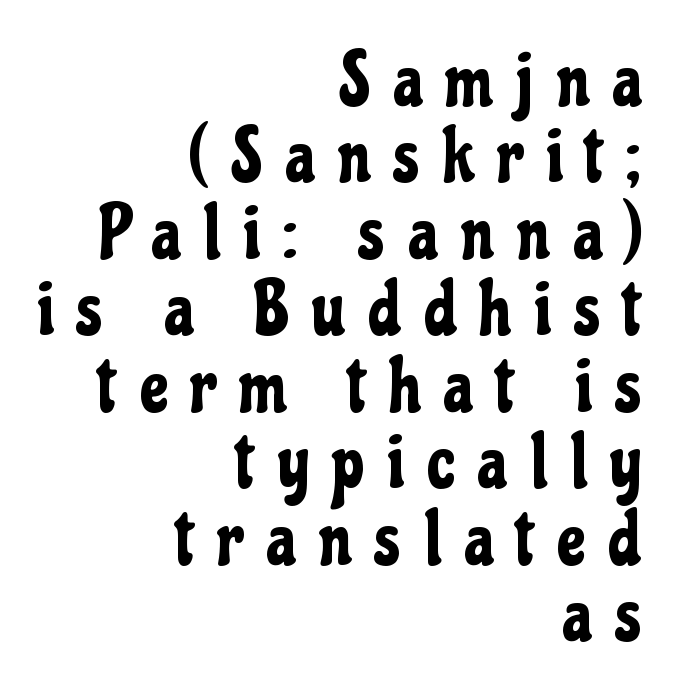
The image shows 75 px condensed sans-serif type, upright; set right-aligned, tight line spacing (1.02x), unusually wide letter spacing (+0.31 em), not underlined; low stroke contrast and a medium x-height.
